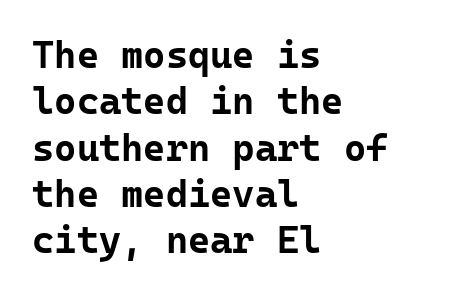
{"serif": "no", "italic": "no", "bold": "yes", "weight": "bold", "width": "normal", "stroke_contrast": "low", "x_height": "medium", "monospaced": "yes", "underline": "no", "align": "left", "line_spacing_ratio": 1.22, "letter_spacing": "normal", "letter_spacing_em": 0.0, "glyph_px": 38}
